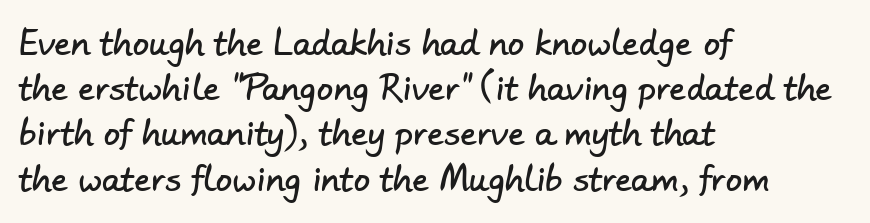
Q: Is the typeface a serif or a sans-serif typeface? A: Sans-serif.
Q: Is the text underlined? A: No.
Q: How is the paragraph aligned? A: Left-aligned.
Q: Is the spacing between letters normal or unusually wide? A: Normal.
Q: Is the spacing between lines tight, normal or loose? A: Normal.
Q: Width (condensed, normal, or wide)? A: Normal.
Q: Stroke contrast? A: Low.
Q: x-height? A: Small.
Q: Monospaced? A: No.
